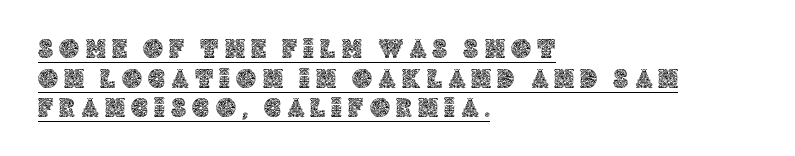
{"italic": "no", "underline": "yes", "align": "left", "line_spacing": "tight", "line_spacing_ratio": 1.1, "letter_spacing": "wide", "letter_spacing_em": 0.24, "glyph_px": 27}
